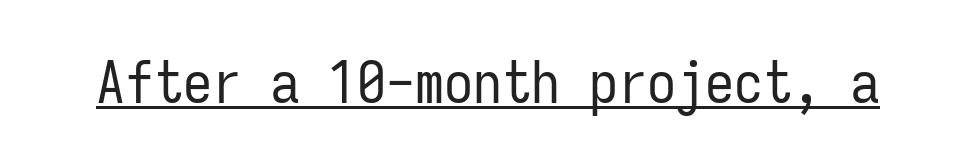
The typeface has the unassuming heft of standard copy or less. The lettering is marked with a stroke running underneath it. Standard letterfit; no display-style spreading of the glyphs. Each letter, wide or thin by design, is forced into the same width here. Typographically, this falls in the sans-serif category.
